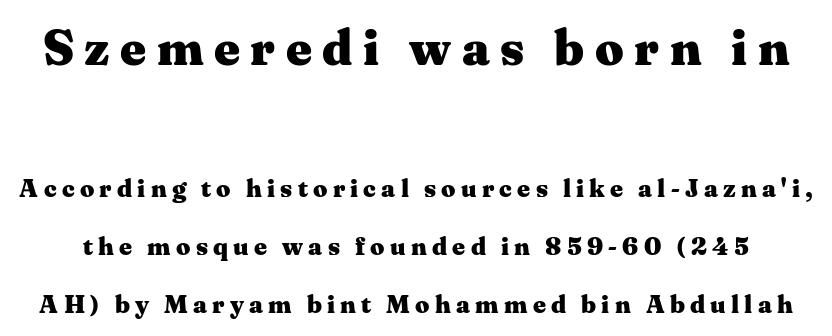
The image shows 50 px heavy, wide serif type, upright; set loose line spacing (2.32x), unusually wide letter spacing (+0.21 em), not underlined; the first (top) block is 2.0x larger; medium stroke contrast and a medium x-height.
